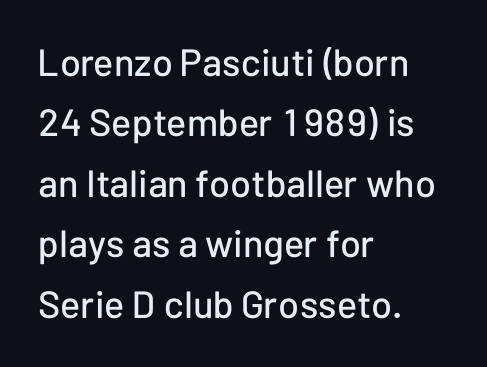
Font category for this specimen: sans-serif. The block of text has a typical density, with ordinary space between rows. The type is set solid horizontally, with unmodified tracking. The lettering stays uniformly vertical, giving the passage a roman look.
